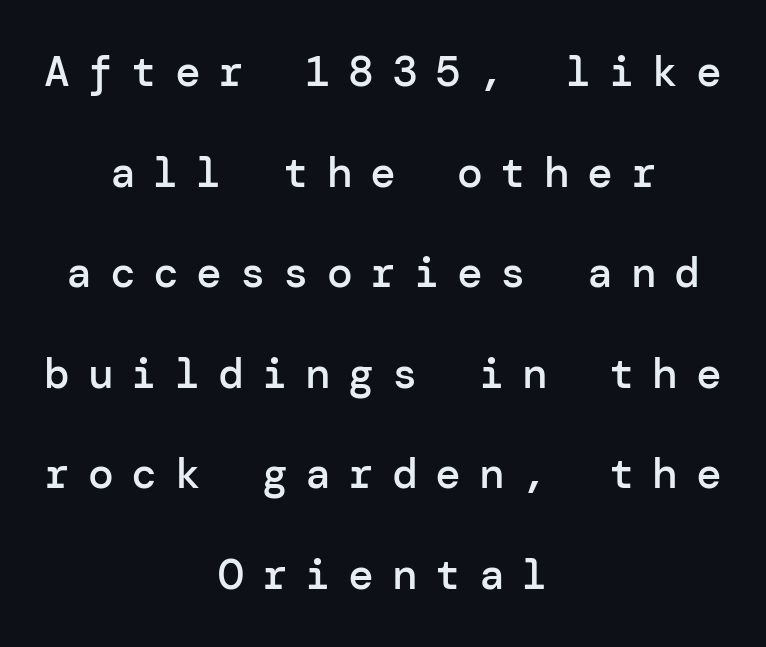
{"serif": "no", "italic": "no", "bold": "semi", "weight": "semibold", "width": "normal", "stroke_contrast": "low", "x_height": "medium", "underline": "no", "align": "center", "line_spacing": "loose", "line_spacing_ratio": 2.34, "letter_spacing": "wide", "letter_spacing_em": 0.41, "glyph_px": 43}
